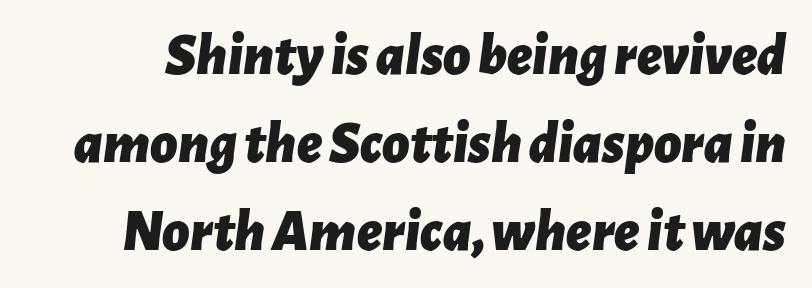
A clean baseline with only descenders dipping below it. Tall strokes in this sample are angled rather than plumb. One glance says typical: line gaps are just what's usual. Looks like regular typesetting: each glyph gets only the width it needs.
